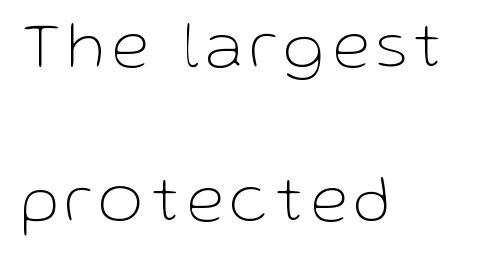
The image shows 68 px thin sans-serif type, upright; set left-aligned, loose line spacing (2.27x), not underlined; low stroke contrast and a medium x-height.
